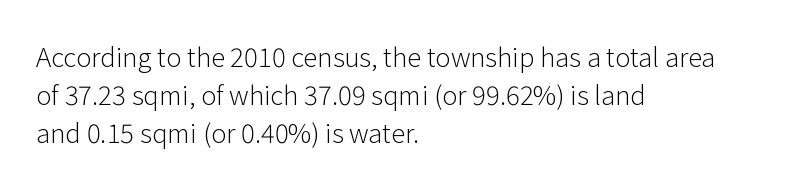
Q: Is the text bold? A: No.
Q: Is the text italic (slanted)? A: No, it is upright.
Q: Is the text underlined? A: No.
Q: How is the paragraph aligned? A: Left-aligned.
Q: Is the spacing between letters normal or unusually wide? A: Normal.
Q: Is the spacing between lines tight, normal or loose? A: Normal.
